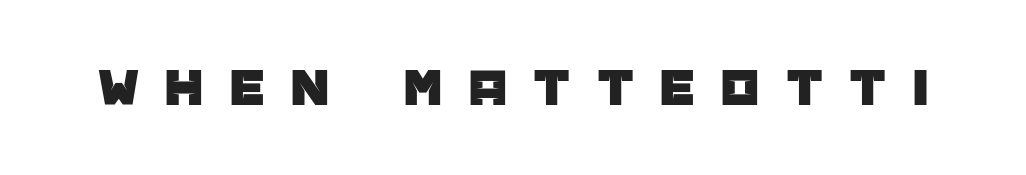
The image shows 54 px sans-serif type, upright; set unusually wide letter spacing (+0.49 em), not underlined; low stroke contrast and a large x-height.
